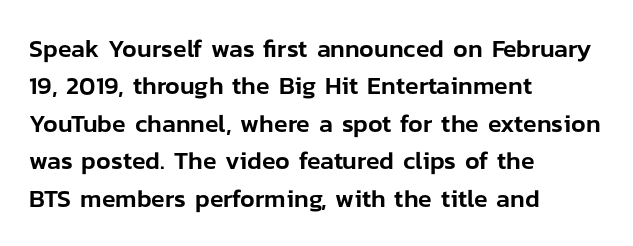
The rendering anchors every line to the left-hand side. The vertical gap from one line to the next is medium. The letterforms sit shoulder to shoulder at normal distance. Lines of text with bare space underneath. This is roman type, the default non-slanted kind.
